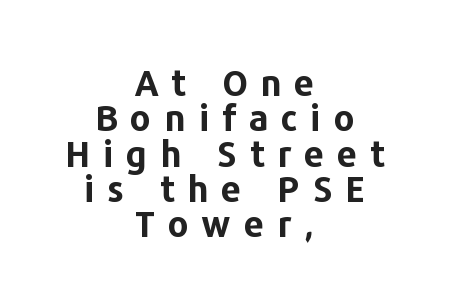
{"serif": "no", "italic": "no", "bold": "yes", "weight": "bold", "width": "normal", "stroke_contrast": "low", "x_height": "medium", "monospaced": "no", "underline": "no", "align": "center", "line_spacing": "tight", "line_spacing_ratio": 0.98, "letter_spacing": "wide", "letter_spacing_em": 0.36, "glyph_px": 36}
